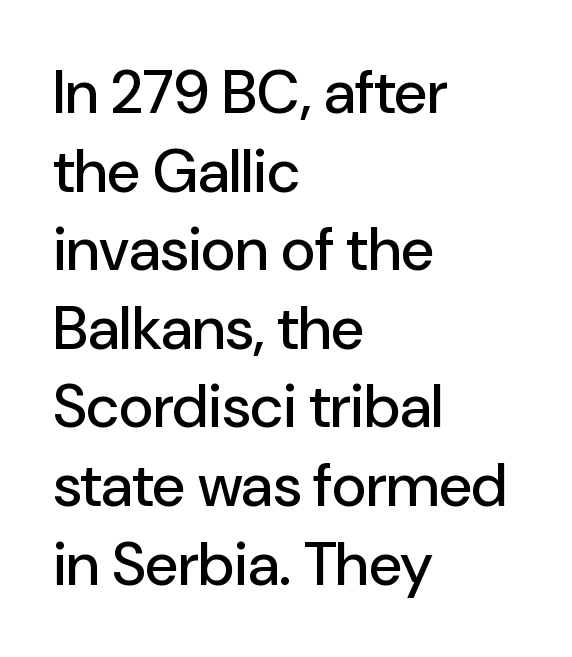
Q: Is the text italic (slanted)? A: No, it is upright.
Q: Is the typeface a serif or a sans-serif typeface? A: Sans-serif.
Q: Is the text underlined? A: No.
Q: How is the paragraph aligned? A: Left-aligned.
Q: Is the spacing between letters normal or unusually wide? A: Normal.
Q: Is the spacing between lines tight, normal or loose? A: Normal.
Q: Width (condensed, normal, or wide)? A: Normal.
Q: Stroke contrast? A: Low.
Q: x-height? A: Medium.
Q: Monospaced? A: No.
